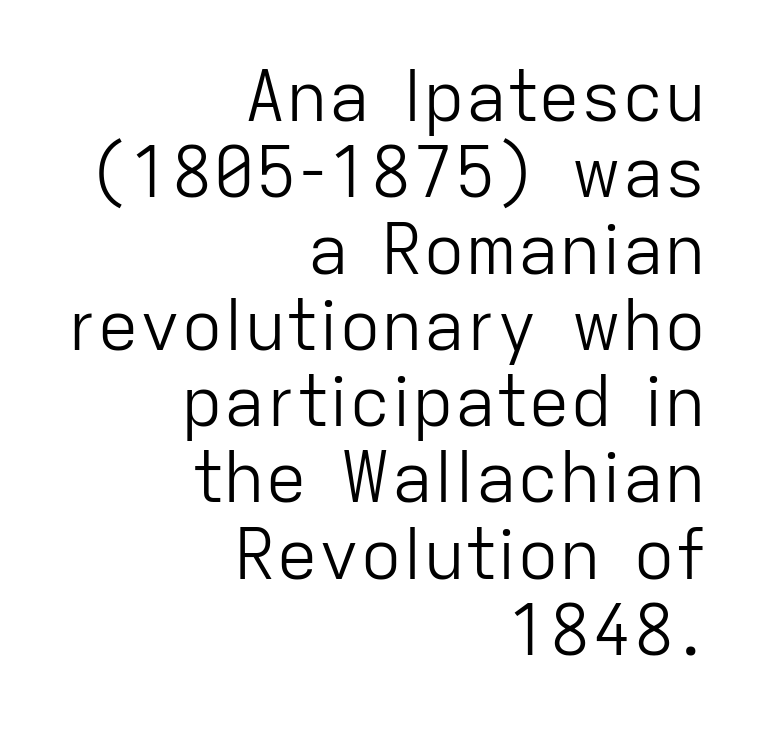
{"serif": "no", "italic": "no", "bold": "no", "weight": "light", "width": "normal", "stroke_contrast": "low", "x_height": "medium", "monospaced": "no", "underline": "no", "align": "right", "line_spacing": "tight", "line_spacing_ratio": 1.09, "letter_spacing": "normal", "letter_spacing_em": 0.0, "glyph_px": 70}
